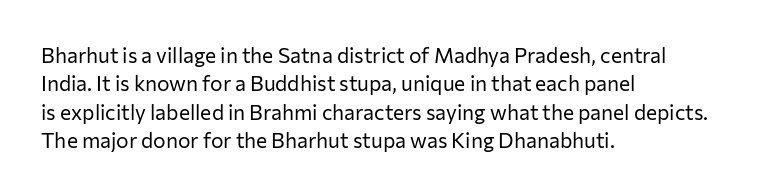
Q: Is the text bold? A: No.
Q: Is the text italic (slanted)? A: No, it is upright.
Q: Is the text underlined? A: No.
Q: How is the paragraph aligned? A: Left-aligned.
Q: Is the spacing between letters normal or unusually wide? A: Normal.
Q: Is the spacing between lines tight, normal or loose? A: Normal.
